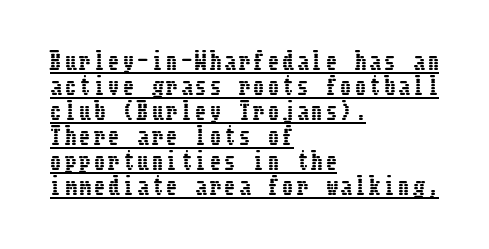
Caption: multi-line text, flush left, ragged right. The leading is snug, giving the passage a crowded texture. The specimen includes a rule beneath the text block's lines. Quick note: not italic, upright.
